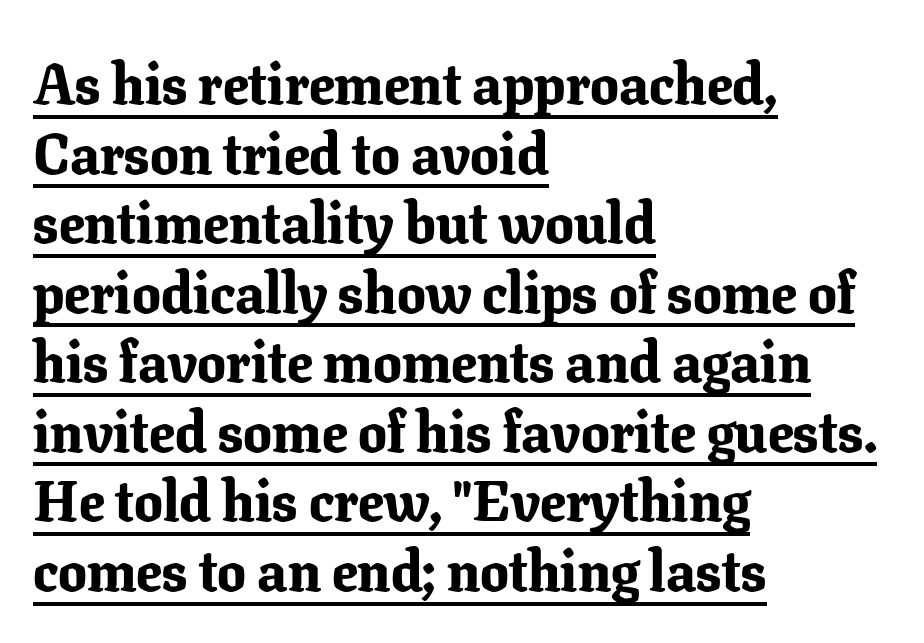
The image shows 57 px bold serif type, upright; set left-aligned, line spacing 1.22x, normal letter spacing, underlined; low stroke contrast and a medium x-height.
